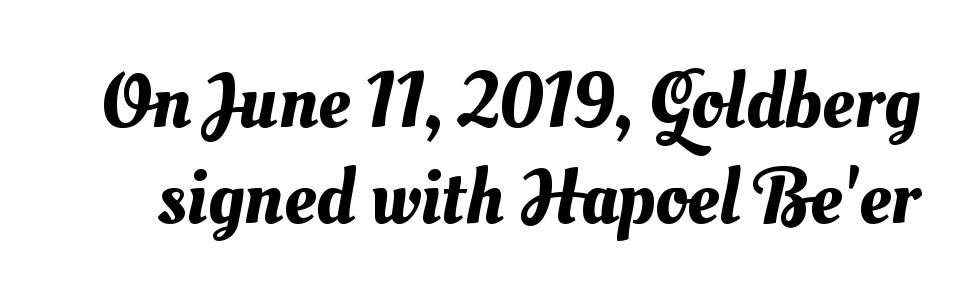
Q: Is the text underlined? A: No.
Q: Is the spacing between letters normal or unusually wide? A: Normal.
Q: Width (condensed, normal, or wide)? A: Normal.
Q: Stroke contrast? A: Medium.
Q: x-height? A: Small.
Q: Monospaced? A: No.
